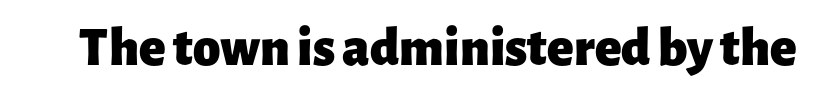
{"serif": "no", "italic": "no", "bold": "yes", "weight": "heavy", "width": "normal", "stroke_contrast": "low", "x_height": "medium", "monospaced": "no", "underline": "no", "letter_spacing": "normal", "letter_spacing_em": 0.0, "glyph_px": 55}
